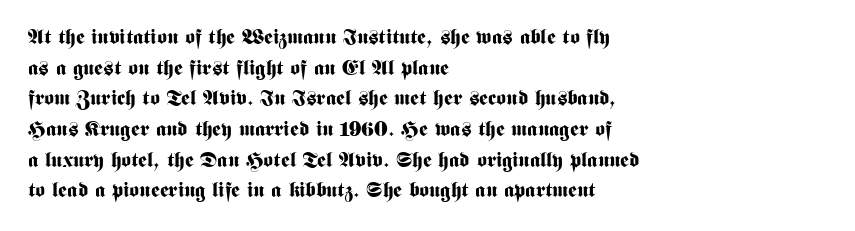
{"italic": "no", "bold": "yes", "underline": "no", "align": "left", "line_spacing": "normal", "line_spacing_ratio": 1.46, "letter_spacing": "normal", "letter_spacing_em": 0.0, "glyph_px": 21}
